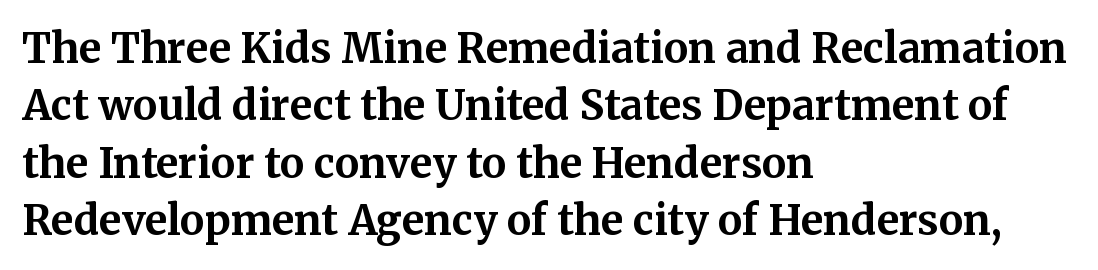
The lines sit at an ordinary, default distance from one another. The typography opts for an upright posture over an oblique one. You can tell from the footed stems that serif type was used. Here the glyphs are tracked normally, forming tight word shapes. Unmarked baselines from the first word to the last.
